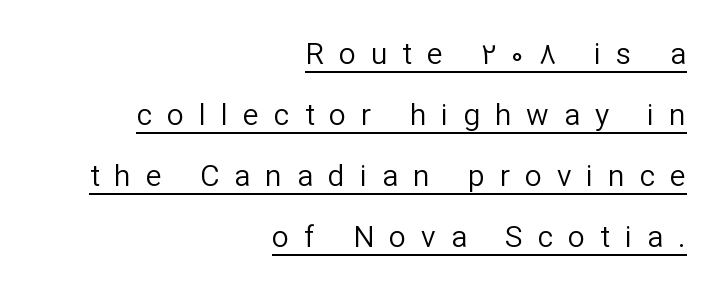
The image shows 30 px regular-weight sans-serif type, upright; set right-aligned, loose line spacing (2.03x), unusually wide letter spacing (+0.5 em), underlined; low stroke contrast and a medium x-height.
